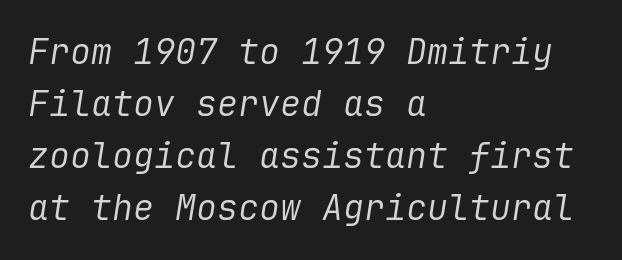
The passage shown has conventional tracking throughout. The vertical gap from one line to the next is medium. These glyphs show unthickened strokes, regular width or finer. Italic: yes, the glyphs are oblique. The string is rendered with underlining switched off. Each line starts at the same left margin while the right side varies.
